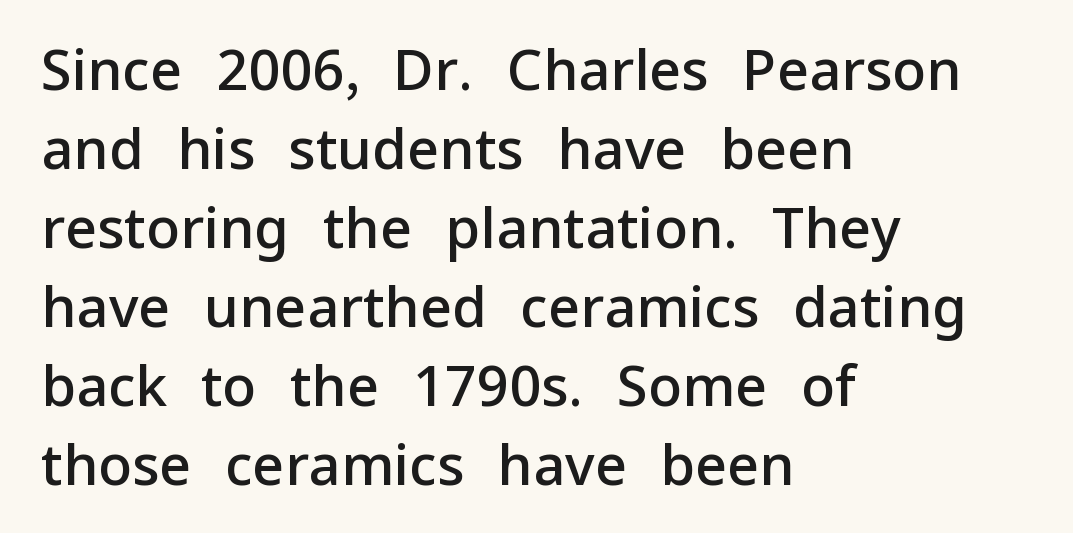
Q: Is the text bold? A: Semi-bold.
Q: Is the text italic (slanted)? A: No, it is upright.
Q: Is the typeface a serif or a sans-serif typeface? A: Sans-serif.
Q: Is the text underlined? A: No.
Q: How is the paragraph aligned? A: Left-aligned.
Q: Is the spacing between letters normal or unusually wide? A: Normal.
Q: Is the spacing between lines tight, normal or loose? A: Normal.
Q: Width (condensed, normal, or wide)? A: Normal.
Q: Stroke contrast? A: Low.
Q: x-height? A: Medium.
Q: Monospaced? A: No.
